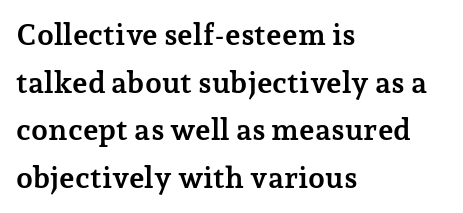
{"serif": "yes", "italic": "no", "bold": "yes", "weight": "semibold", "width": "normal", "stroke_contrast": "low", "x_height": "medium", "monospaced": "no", "underline": "no", "align": "left", "line_spacing": "normal", "line_spacing_ratio": 1.59, "letter_spacing": "normal", "letter_spacing_em": 0.0, "glyph_px": 30}
